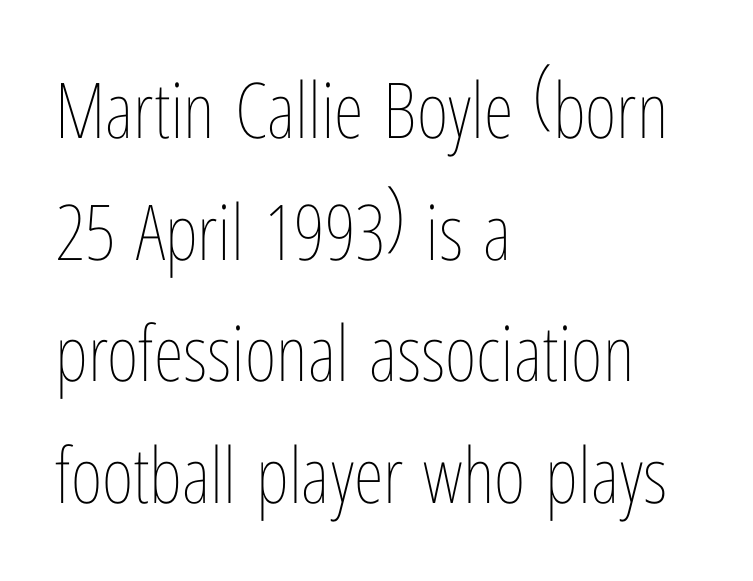
Regular leading. Does the lettering tilt? It doesn't — this is upright. Unbolded letterforms with no extra heft. Check under the words: just untouched page.
